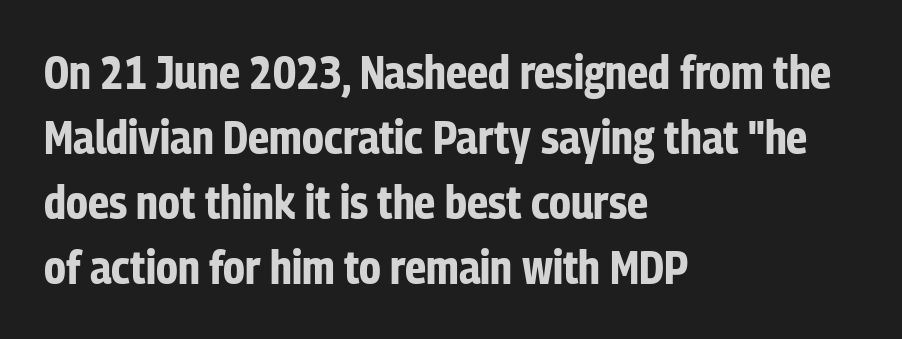
Q: Is the text bold? A: Yes.
Q: Is the text italic (slanted)? A: No, it is upright.
Q: Is the typeface a serif or a sans-serif typeface? A: Sans-serif.
Q: Is the text underlined? A: No.
Q: How is the paragraph aligned? A: Left-aligned.
Q: Is the spacing between letters normal or unusually wide? A: Normal.
Q: Is the spacing between lines tight, normal or loose? A: Normal.
Q: Width (condensed, normal, or wide)? A: Condensed.
Q: Stroke contrast? A: Low.
Q: x-height? A: Medium.
Q: Monospaced? A: No.
